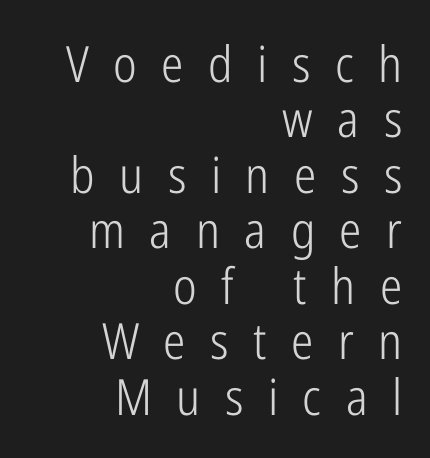
Glance below the letters and you will spot only blank space. Serifs: no, the terminals of the letterforms are clean. The typeface has the unassuming heft of standard copy or less. This sample uses an upright cut, with every glyph sitting square on the baseline. Horizontal alignment here is rightward, an uncommon choice for prose.
